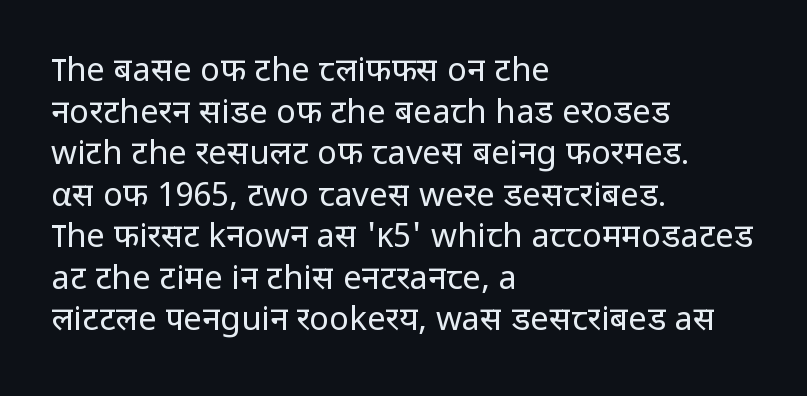
{"serif": "no", "italic": "no", "bold": "no", "weight": "regular", "width": "normal", "stroke_contrast": "low", "x_height": "medium", "monospaced": "no", "underline": "no", "align": "left", "line_spacing": "normal", "line_spacing_ratio": 1.26, "letter_spacing": "normal", "letter_spacing_em": 0.0, "glyph_px": 33}
